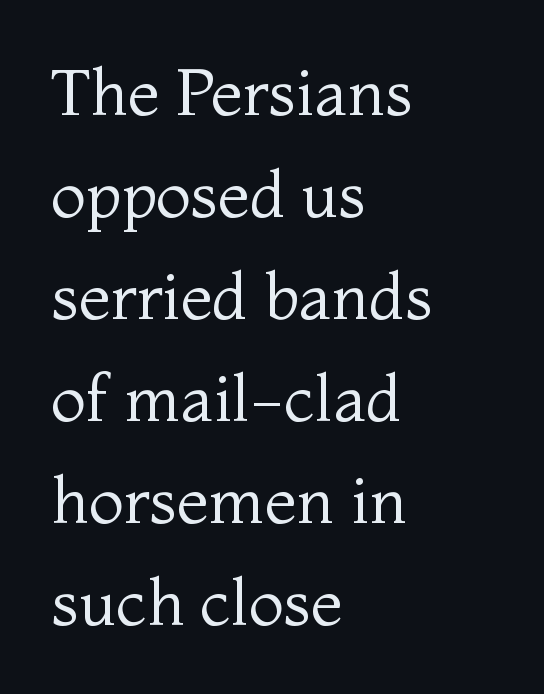
{"serif": "yes", "italic": "no", "bold": "no", "weight": "regular", "width": "normal", "stroke_contrast": "medium", "x_height": "medium", "monospaced": "no", "underline": "no", "align": "left", "line_spacing": "normal", "line_spacing_ratio": 1.57, "letter_spacing": "normal", "letter_spacing_em": 0.0, "glyph_px": 65}
